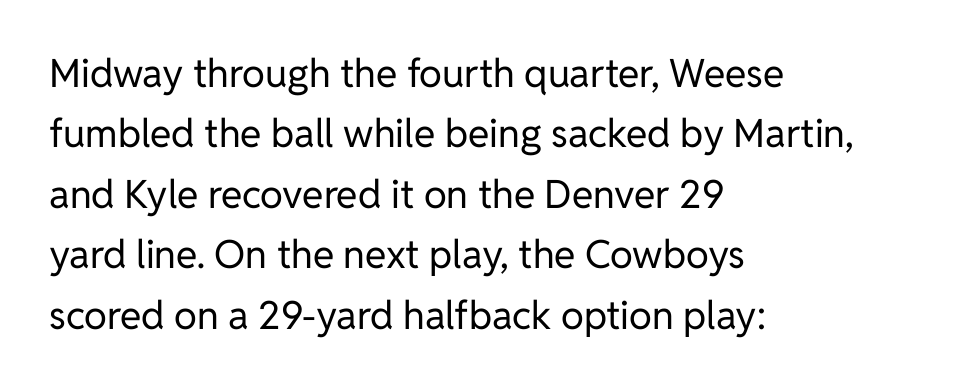
{"serif": "no", "italic": "no", "bold": "no", "weight": "regular", "width": "normal", "stroke_contrast": "low", "x_height": "medium", "monospaced": "no", "underline": "no", "align": "left", "line_spacing": "normal", "line_spacing_ratio": 1.55, "letter_spacing": "normal", "letter_spacing_em": 0.0, "glyph_px": 39}
